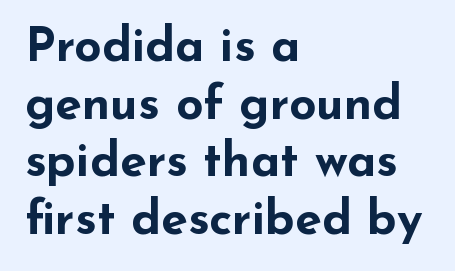
Here the designer chose a conventional face with non-uniform glyph widths. A sans-serif font was chosen for this passage. The tracking reads as untouched default to a designer's eye. Underline: absent. These lines carry a lot of weight — the face is fully bold. Designer's note — italics off, roman on.
